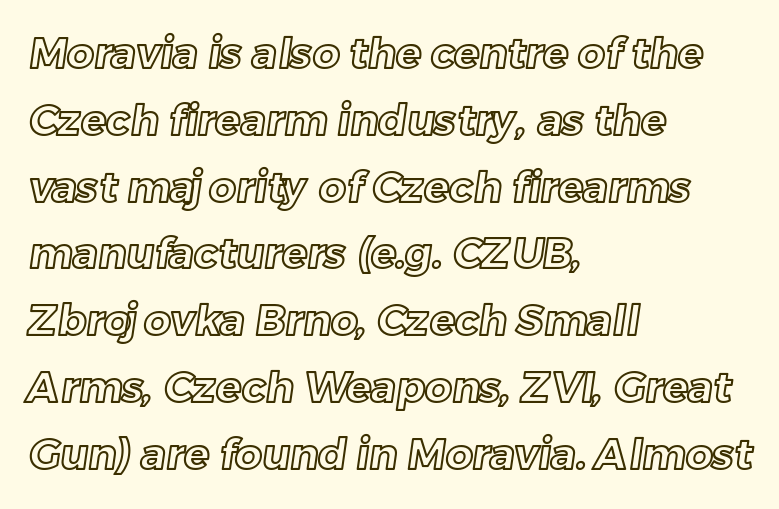
Q: Is the text underlined? A: No.
Q: How is the paragraph aligned? A: Left-aligned.
Q: Is the spacing between letters normal or unusually wide? A: Normal.
Q: Is the spacing between lines tight, normal or loose? A: Normal.
Q: Width (condensed, normal, or wide)? A: Normal.
Q: x-height? A: Medium.
Q: Monospaced? A: No.
